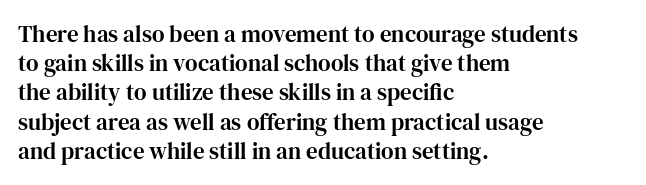
{"italic": "no", "underline": "no", "align": "left", "line_spacing": "normal", "line_spacing_ratio": 1.27, "letter_spacing": "normal", "letter_spacing_em": 0.0, "glyph_px": 23}
